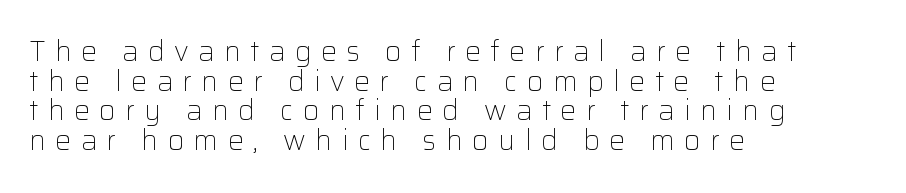
{"serif": "no", "italic": "no", "bold": "no", "weight": "light", "width": "normal", "stroke_contrast": "low", "x_height": "medium", "monospaced": "no", "underline": "no", "align": "left", "line_spacing": "tight", "line_spacing_ratio": 1.06, "letter_spacing": "wide", "letter_spacing_em": 0.34, "glyph_px": 28}
